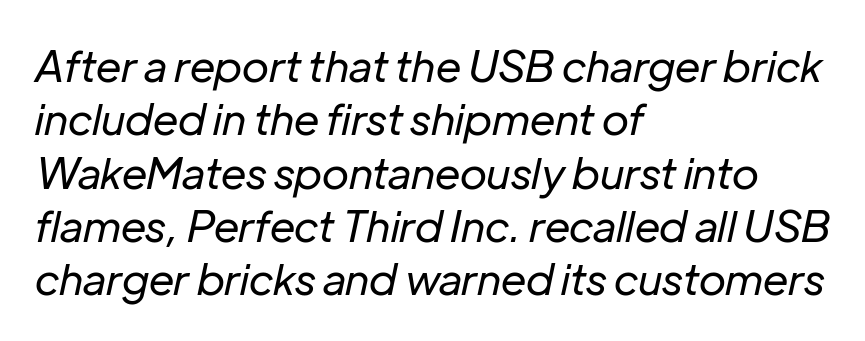
Q: Is the text bold? A: No.
Q: Is the text italic (slanted)? A: Yes, it leans right by about 12 degrees.
Q: Is the text underlined? A: No.
Q: How is the paragraph aligned? A: Left-aligned.
Q: Is the spacing between letters normal or unusually wide? A: Normal.
Q: Width (condensed, normal, or wide)? A: Normal.
Q: Stroke contrast? A: Low.
Q: x-height? A: Medium.
Q: Monospaced? A: No.
